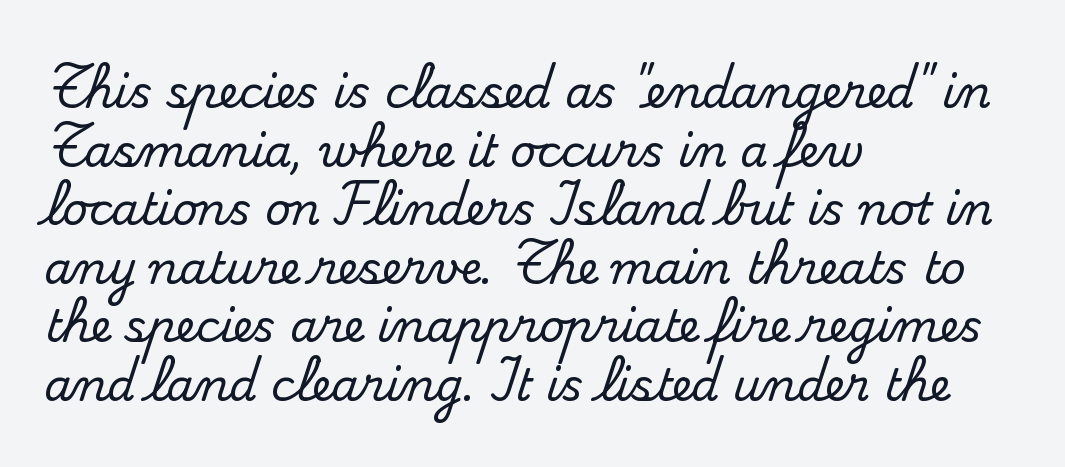
Casual observation: everything's shoved over to the left. Observe the ordinary spacing: letters are neighbours, not strangers. Character widths vary here, with narrow letters taking less room than wide ones.
